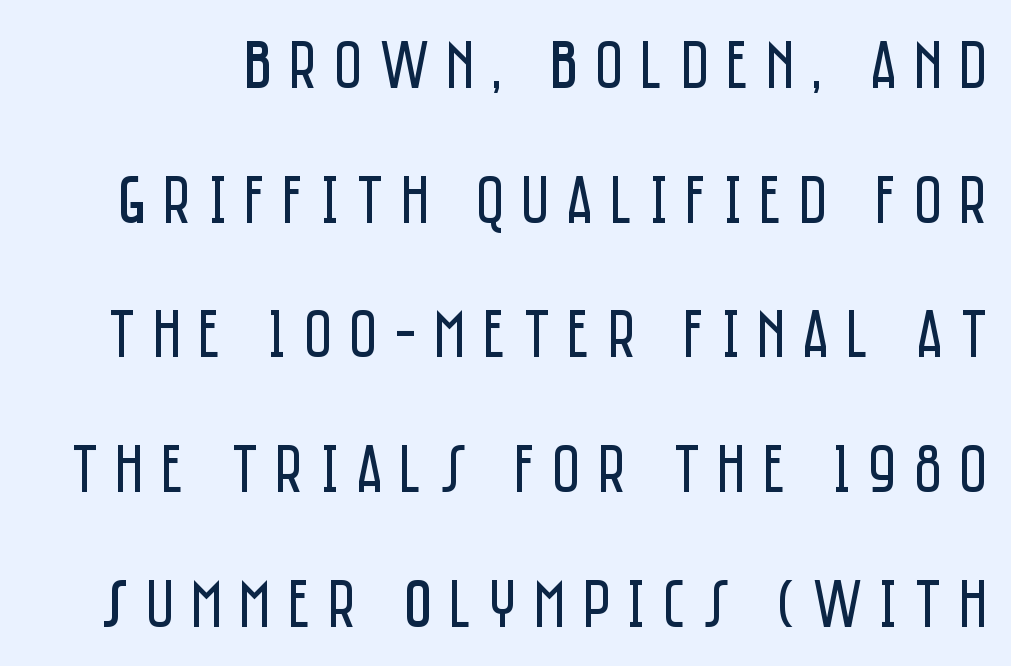
The image shows 68 px regular-weight, condensed sans-serif type, upright; set loose line spacing (1.98x), unusually wide letter spacing (+0.25 em), not underlined; low stroke contrast and a large x-height.
